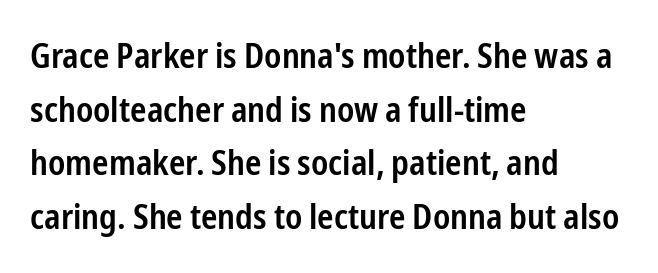
{"serif": "no", "italic": "no", "bold": "semi", "weight": "semibold", "width": "condensed", "stroke_contrast": "low", "x_height": "medium", "monospaced": "no", "underline": "no", "align": "left", "line_spacing": "normal", "line_spacing_ratio": 1.53, "letter_spacing": "normal", "letter_spacing_em": 0.0, "glyph_px": 35}
